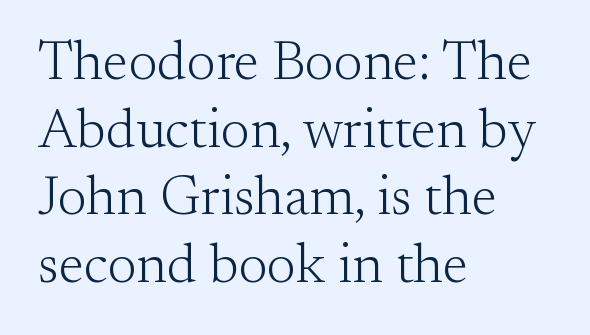
Q: Is the text bold? A: No.
Q: Is the text italic (slanted)? A: No, it is upright.
Q: Is the typeface a serif or a sans-serif typeface? A: Serif.
Q: Is the text underlined? A: No.
Q: How is the paragraph aligned? A: Left-aligned.
Q: Is the spacing between letters normal or unusually wide? A: Normal.
Q: Width (condensed, normal, or wide)? A: Normal.
Q: Stroke contrast? A: Medium.
Q: x-height? A: Small.
Q: Monospaced? A: No.
